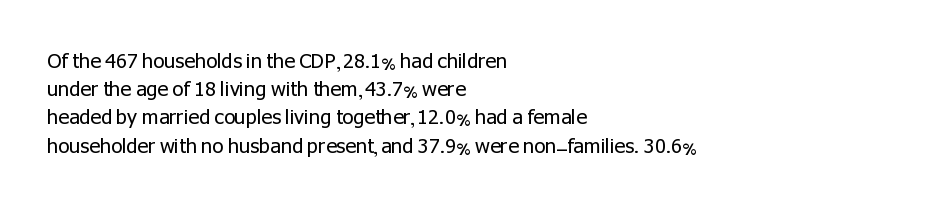
The image shows 20 px text type, upright; set left-aligned, normal line spacing (1.41x), normal letter spacing, not underlined.
